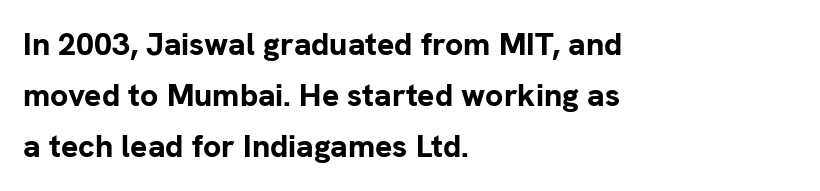
Q: Is the text bold? A: Yes.
Q: Is the text italic (slanted)? A: No, it is upright.
Q: Is the typeface a serif or a sans-serif typeface? A: Sans-serif.
Q: Is the text underlined? A: No.
Q: How is the paragraph aligned? A: Left-aligned.
Q: Is the spacing between letters normal or unusually wide? A: Normal.
Q: Is the spacing between lines tight, normal or loose? A: Normal.
Q: Width (condensed, normal, or wide)? A: Normal.
Q: Stroke contrast? A: Low.
Q: x-height? A: Medium.
Q: Monospaced? A: No.
